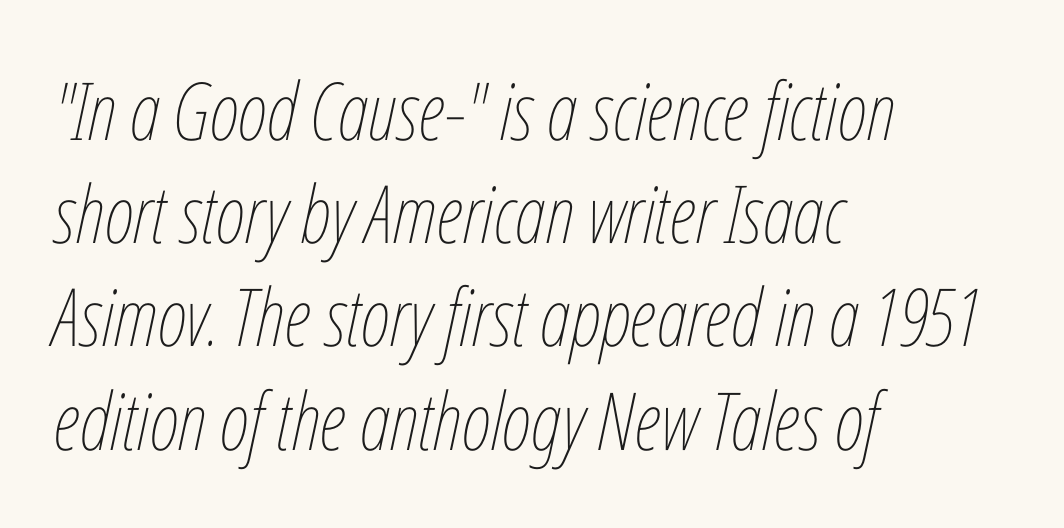
Spacing between characters is what you'd get straight out of the box. Characters are canted at an angle relative to the baseline's perpendicular. This reads as an unemphasized weight, regular at the heaviest. Character widths vary here, with narrow letters taking less room than wide ones.
